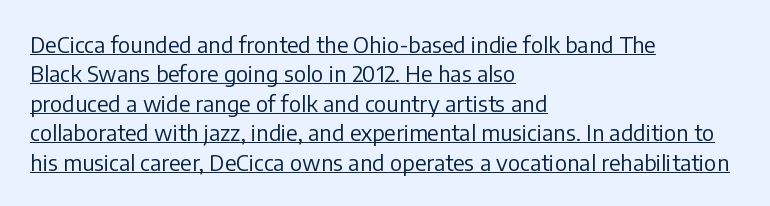
Here the glyphs are tracked normally, forming tight word shapes. The strokes carry an ordinary text weight at most. Typeset ragged right — the left edge is the straight one. Honestly, the underline is the first thing you notice here. Rendered with straight, roman letterforms. The vertical gap from one line to the next is medium.
